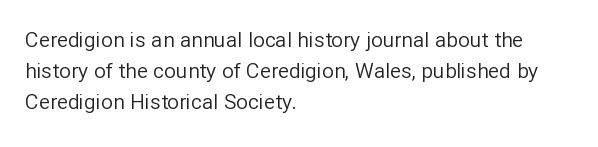
No chunkiness to these letters — they're not bold. The area under the type is left untouched. This rendering uses left alignment, leaving the right contour irregular. The font's upright variant was chosen for this text. Compared with typical body copy, the letter spacing here is the same.
